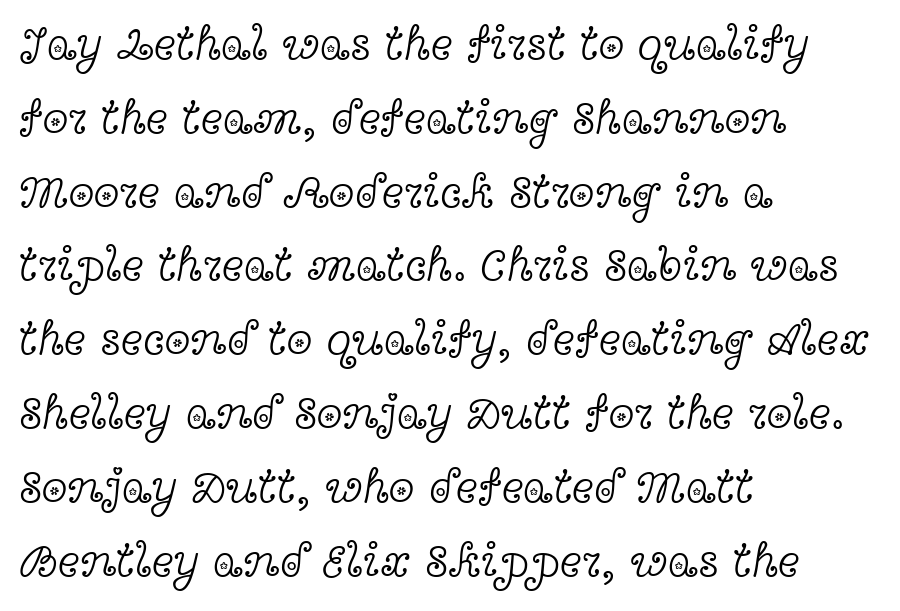
These lines are rendered in a variable-pitch font. The lettering stays uniformly vertical, giving the passage a roman look. Regarding leading, the lines here are spaced in the standard way. These lines keep a tight, regular rhythm from letter to letter.
